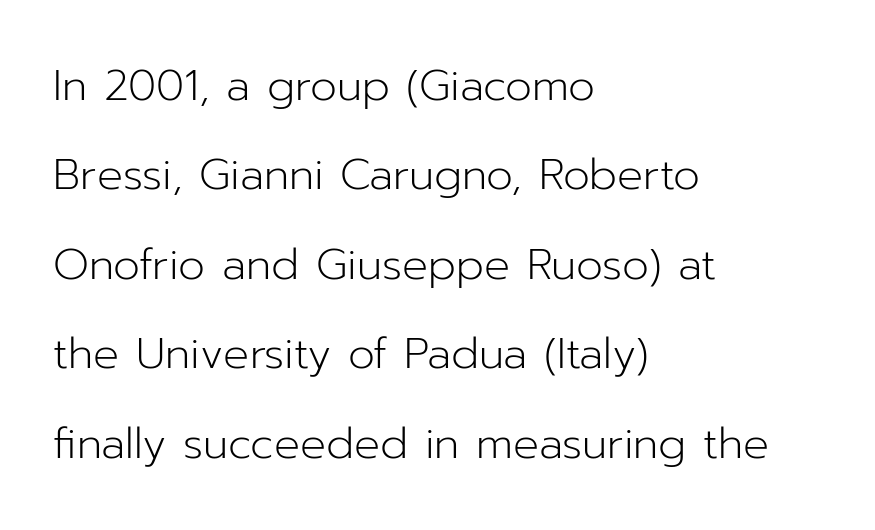
The image shows 43 px light sans-serif type, upright; set left-aligned, loose line spacing (2.08x), normal letter spacing, not underlined; low stroke contrast and a medium x-height.
